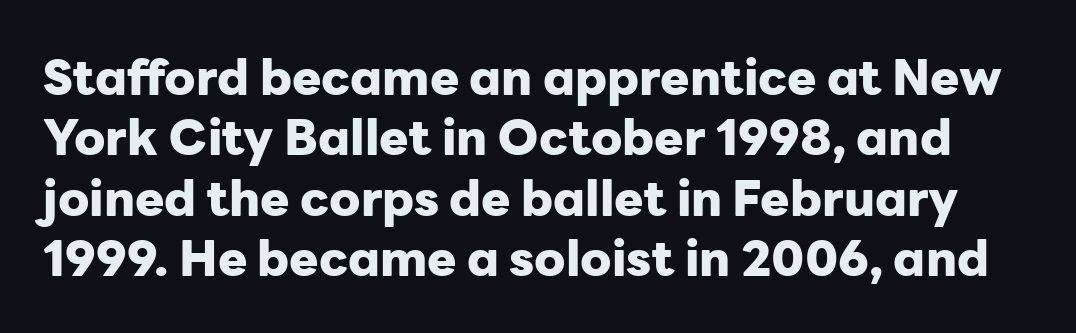
Classification — sans serif. Here the designer chose a conventional face with non-uniform glyph widths. Students, this is bold: see how much ink each stroke carries. The string is rendered with underlining switched off.
